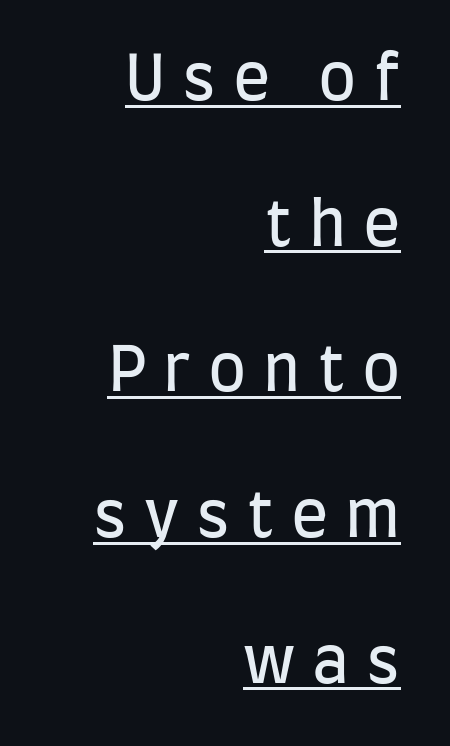
The typesetting does not lean heavy: it is not bold. Is there much room between lines? Yes — plenty of vertical air separates them. A student would call this right alignment; a typographer would say flush right, rag left. Spacing verdict: proportional, widths tailored to each character.
